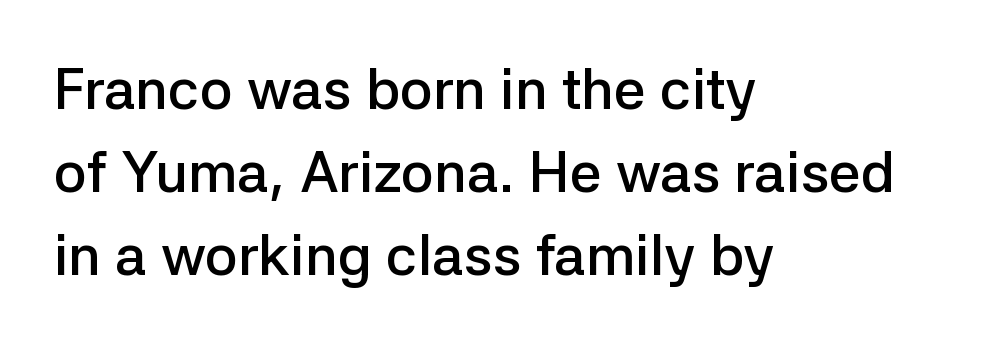
Posture: straight, roman, zero tilt. One-word summary of the alignment: left. Clear beneath every line of the passage. Is this a fixed-width face? No — the glyphs have proportional, varying widths. Caption: standard tracking, unaltered.
